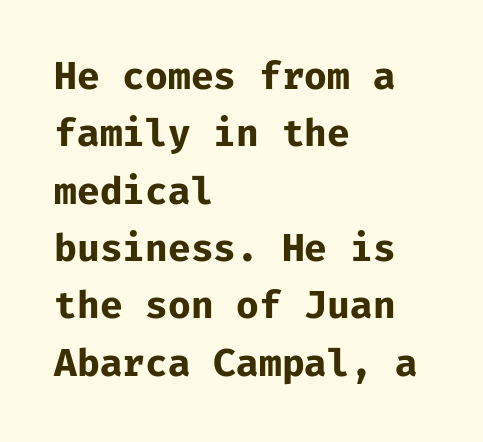
If you drew a line through each stem, it would be perfectly vertical. Heft: maximum for text — a bold. These lines are rendered in a fixed-pitch font. Examine the stroke ends and you'll find no serifs. Here the glyphs are tracked normally, forming tight word shapes. Does the copy run flush right? No — it runs flush left.
